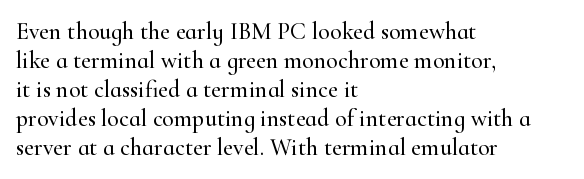
{"italic": "no", "underline": "no", "align": "left", "line_spacing_ratio": 1.21, "letter_spacing": "normal", "letter_spacing_em": 0.0, "glyph_px": 24}
